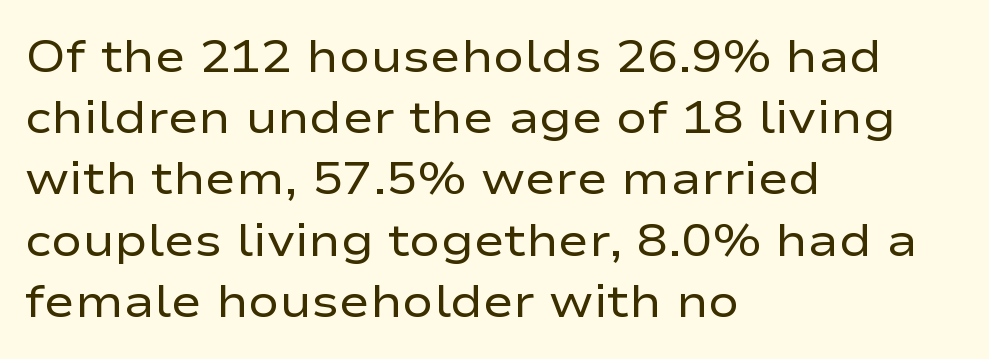
Q: Is the text bold? A: No.
Q: Is the text italic (slanted)? A: No, it is upright.
Q: Is the typeface a serif or a sans-serif typeface? A: Sans-serif.
Q: Is the text underlined? A: No.
Q: How is the paragraph aligned? A: Left-aligned.
Q: Is the spacing between letters normal or unusually wide? A: Normal.
Q: Is the spacing between lines tight, normal or loose? A: Normal.
Q: Width (condensed, normal, or wide)? A: Wide.
Q: Stroke contrast? A: Low.
Q: x-height? A: Medium.
Q: Monospaced? A: No.
